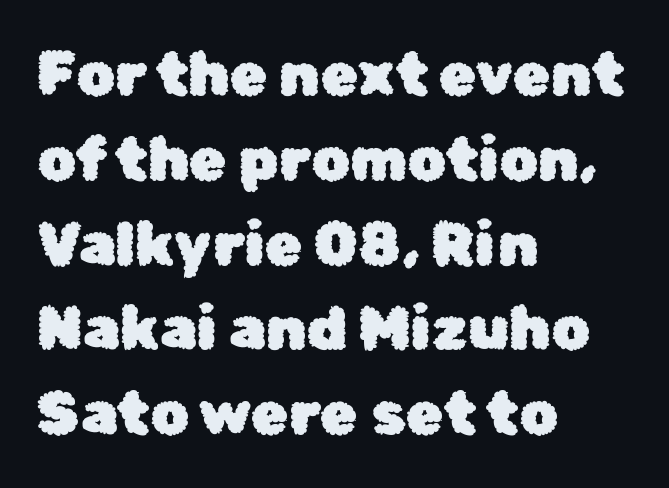
The image shows 61 px sans-serif type, upright; set left-aligned, normal line spacing (1.39x), normal letter spacing, not underlined; low stroke contrast and a medium x-height.
